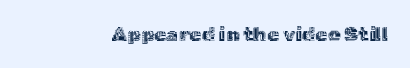
The image shows 20 px text type, upright; set normal letter spacing, not underlined.
